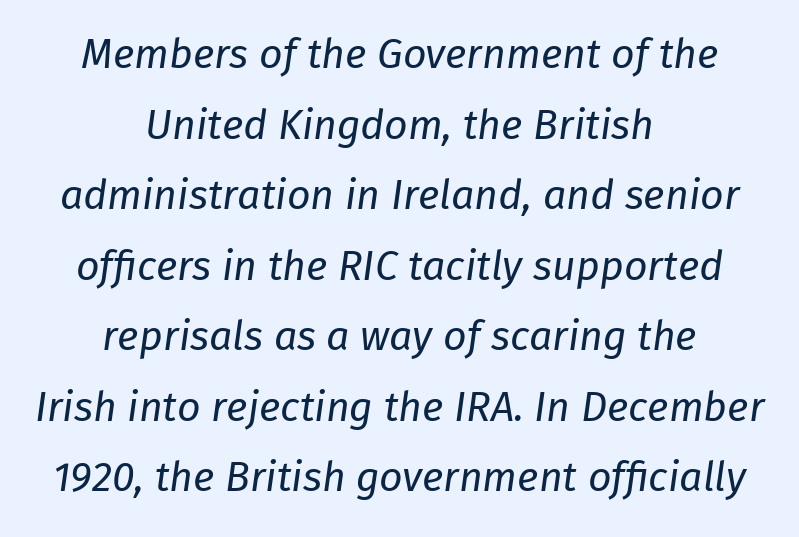
{"italic": "yes", "lean": "right", "slant_degrees": 8, "bold": "no", "weight": "regular", "width": "normal", "stroke_contrast": "low", "x_height": "medium", "monospaced": "no", "underline": "no", "align": "center", "line_spacing_ratio": 1.72, "letter_spacing": "normal", "letter_spacing_em": 0.0, "glyph_px": 41}
